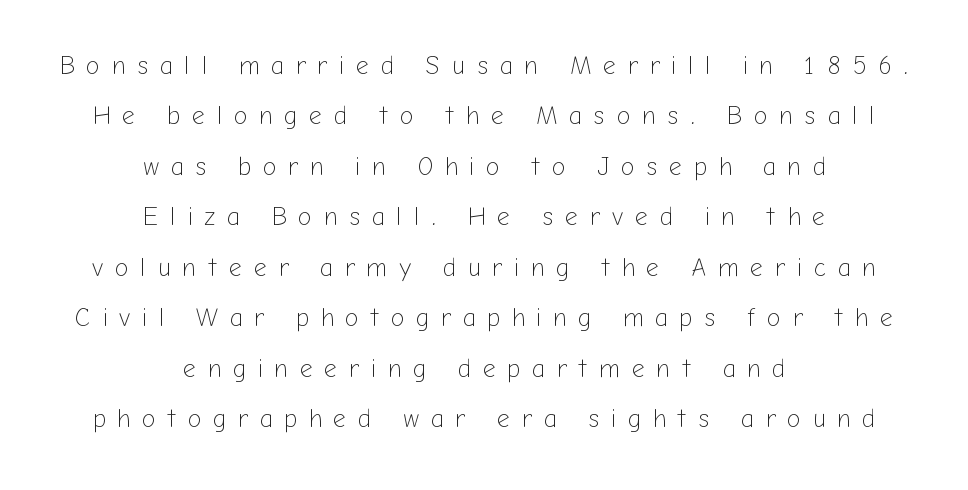
Q: Is the text bold? A: No.
Q: Is the text italic (slanted)? A: No, it is upright.
Q: Is the text underlined? A: No.
Q: How is the paragraph aligned? A: Centered.
Q: Is the spacing between letters normal or unusually wide? A: Unusually wide.
Q: Is the spacing between lines tight, normal or loose? A: Loose.
